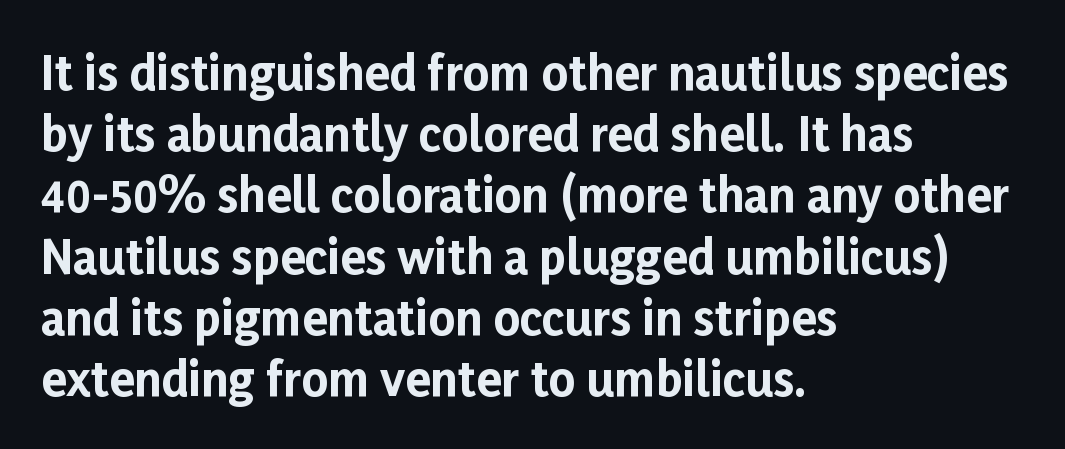
{"serif": "no", "italic": "no", "bold": "yes", "weight": "bold", "width": "normal", "stroke_contrast": "low", "x_height": "medium", "monospaced": "no", "underline": "no", "align": "left", "line_spacing": "normal", "line_spacing_ratio": 1.33, "letter_spacing": "normal", "letter_spacing_em": 0.0, "glyph_px": 46}
